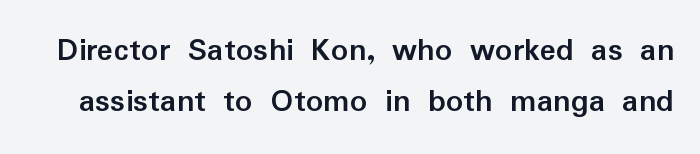
{"serif": "no", "italic": "no", "bold": "yes", "weight": "semibold", "width": "normal", "stroke_contrast": "low", "x_height": "medium", "monospaced": "no", "underline": "no", "line_spacing": "normal", "line_spacing_ratio": 1.5, "letter_spacing": "normal", "letter_spacing_em": 0.0, "glyph_px": 34}
